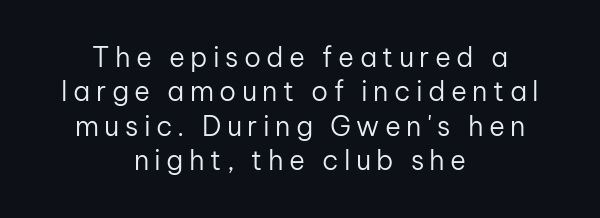
The text block is weighted toward neither margin, spreading evenly from the middle. The words here are not underlined. The type sits square on the baseline with zero lean. Heaviness? Minimal to ordinary, like unemphasized prose. The tracking jumps out immediately: characters are airy and widely separated.
